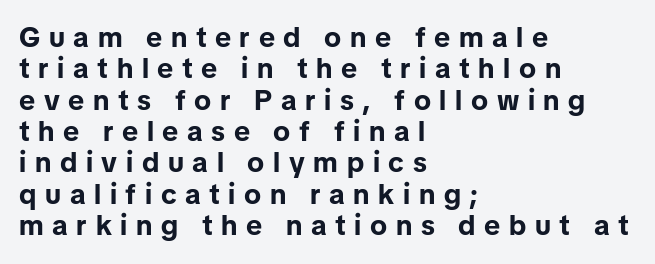
The typesetter chose a ragged-right arrangement here. Heft: maximum for text — a bold. The line-height multiplier appears low, near solid setting. Type without underlining. Inter-character spacing is expanded well beyond the font's built-in metrics.
